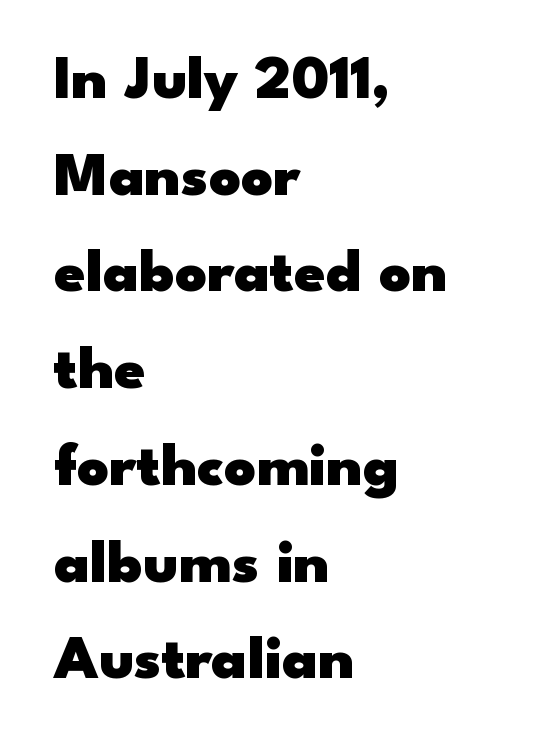
{"serif": "no", "italic": "no", "bold": "yes", "weight": "heavy", "width": "wide", "stroke_contrast": "low", "x_height": "small", "monospaced": "no", "underline": "no", "align": "left", "line_spacing": "normal", "line_spacing_ratio": 1.56, "letter_spacing": "normal", "letter_spacing_em": 0.0, "glyph_px": 62}
